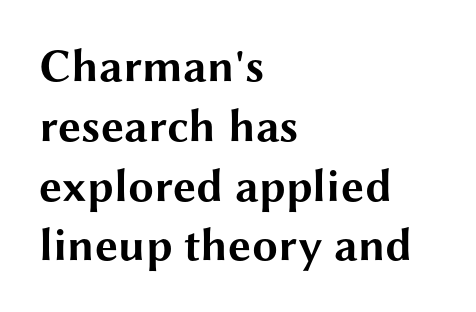
The image shows 46 px bold, wide sans-serif type, upright; set left-aligned, normal line spacing (1.3x), normal letter spacing, not underlined; medium stroke contrast and a medium x-height.
